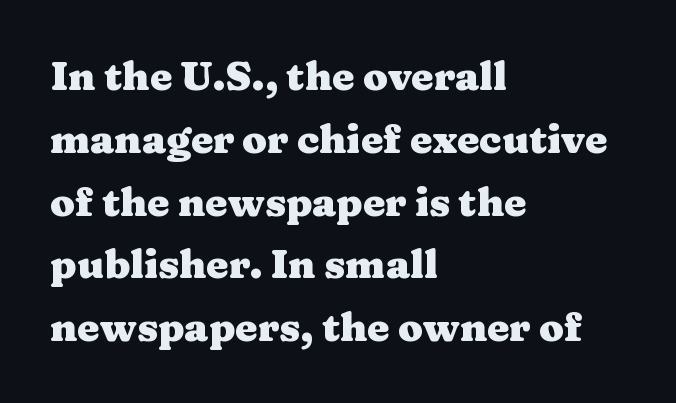
The image shows 40 px heavy, wide serif type, upright; set left-aligned, normal line spacing (1.57x), normal letter spacing, not underlined; medium stroke contrast and a medium x-height.
